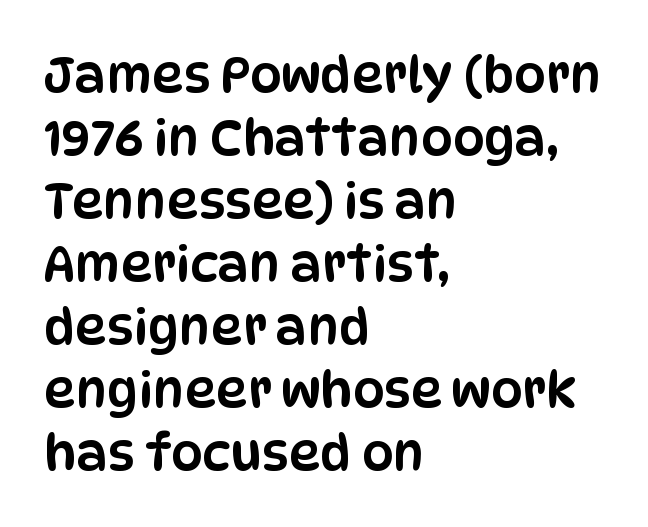
{"serif": "no", "italic": "no", "width": "condensed", "stroke_contrast": "low", "x_height": "large", "monospaced": "no", "underline": "no", "align": "left", "line_spacing": "normal", "line_spacing_ratio": 1.26, "letter_spacing": "normal", "letter_spacing_em": 0.0, "glyph_px": 50}
